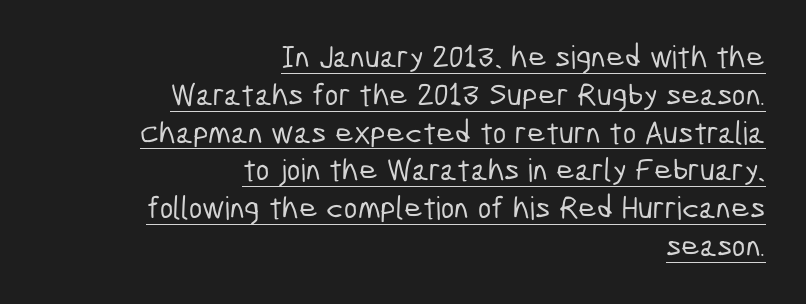
{"serif": "no", "width": "condensed", "stroke_contrast": "low", "x_height": "medium", "monospaced": "no", "underline": "yes", "align": "right", "line_spacing_ratio": 1.18, "letter_spacing": "normal", "letter_spacing_em": 0.0, "glyph_px": 32}
